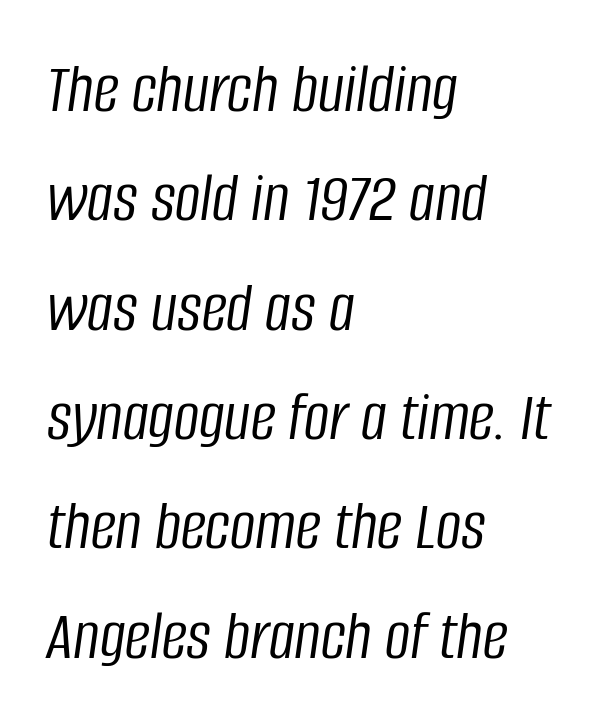
{"italic": "yes", "lean": "right", "slant_degrees": 8, "bold": "no", "weight": "light", "width": "condensed", "stroke_contrast": "low", "x_height": "large", "monospaced": "no", "underline": "no", "align": "left", "line_spacing": "normal", "line_spacing_ratio": 1.54, "letter_spacing": "normal", "letter_spacing_em": 0.0, "glyph_px": 71}
